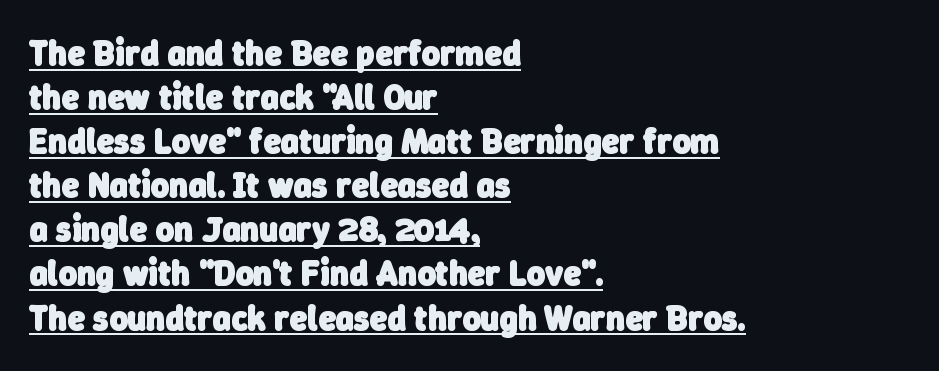
A rule runs beneath these lines of type. Does extra space separate the letters? No, they use regular spacing. How heavy is the stroke? Heavy — this is a bold. You could not count columns in this text — the font is proportionally spaced.
